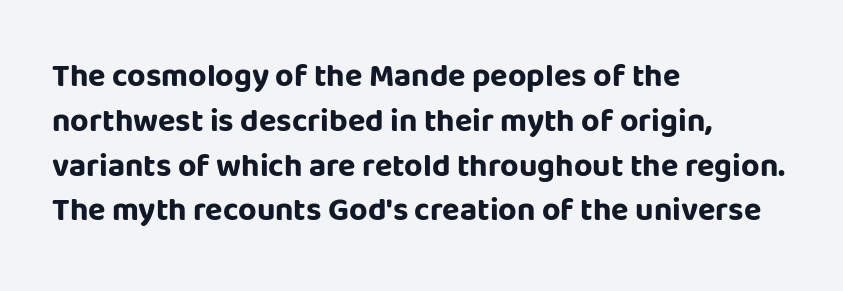
The image shows 32 px bold sans-serif type, upright; set left-aligned, normal line spacing (1.4x), normal letter spacing, not underlined; low stroke contrast and a large x-height.
